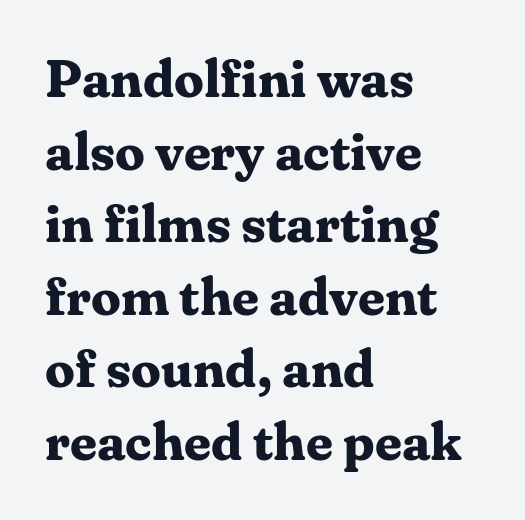
Q: Is the text bold? A: Yes.
Q: Is the text italic (slanted)? A: No, it is upright.
Q: Is the typeface a serif or a sans-serif typeface? A: Serif.
Q: Is the text underlined? A: No.
Q: How is the paragraph aligned? A: Left-aligned.
Q: Is the spacing between letters normal or unusually wide? A: Normal.
Q: Is the spacing between lines tight, normal or loose? A: Normal.
Q: Width (condensed, normal, or wide)? A: Normal.
Q: Stroke contrast? A: Medium.
Q: x-height? A: Medium.
Q: Monospaced? A: No.
